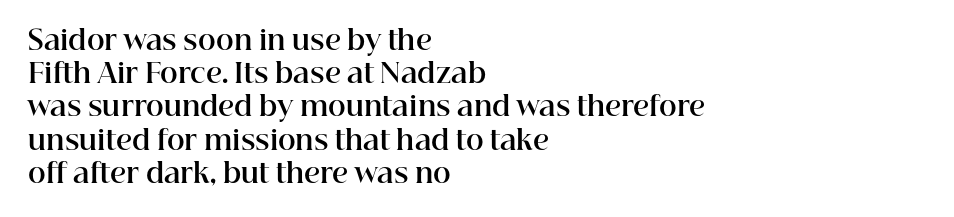
{"italic": "no", "bold": "yes", "underline": "no", "align": "left", "line_spacing_ratio": 1.23, "letter_spacing": "normal", "letter_spacing_em": 0.0, "glyph_px": 27}
